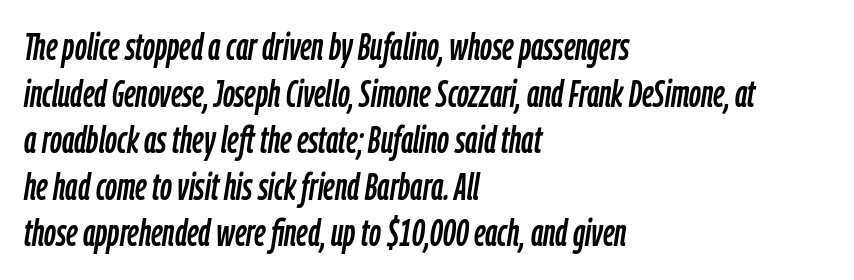
{"italic": "yes", "lean": "right", "slant_degrees": 9, "width": "condensed", "stroke_contrast": "low", "x_height": "medium", "monospaced": "no", "underline": "no", "align": "left", "line_spacing": "normal", "line_spacing_ratio": 1.26, "letter_spacing": "normal", "letter_spacing_em": 0.0, "glyph_px": 37}
